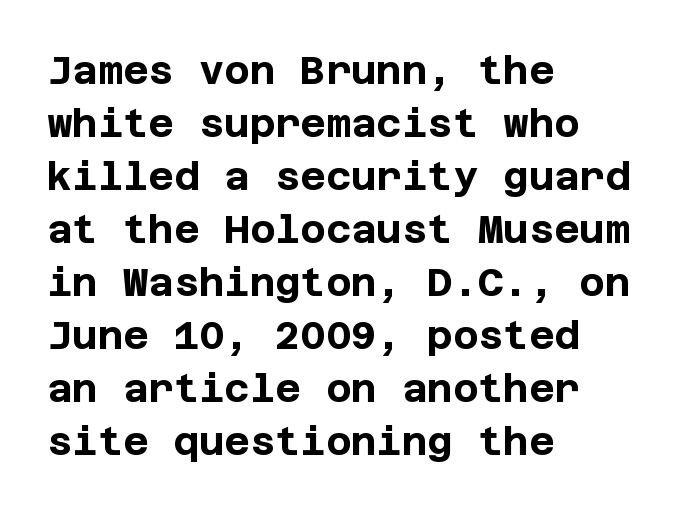
Q: Is the text bold? A: Yes.
Q: Is the text italic (slanted)? A: No, it is upright.
Q: Is the typeface a serif or a sans-serif typeface? A: Sans-serif.
Q: Is the text underlined? A: No.
Q: How is the paragraph aligned? A: Left-aligned.
Q: Is the spacing between letters normal or unusually wide? A: Normal.
Q: Is the spacing between lines tight, normal or loose? A: Normal.
Q: Width (condensed, normal, or wide)? A: Normal.
Q: Stroke contrast? A: Low.
Q: x-height? A: Large.
